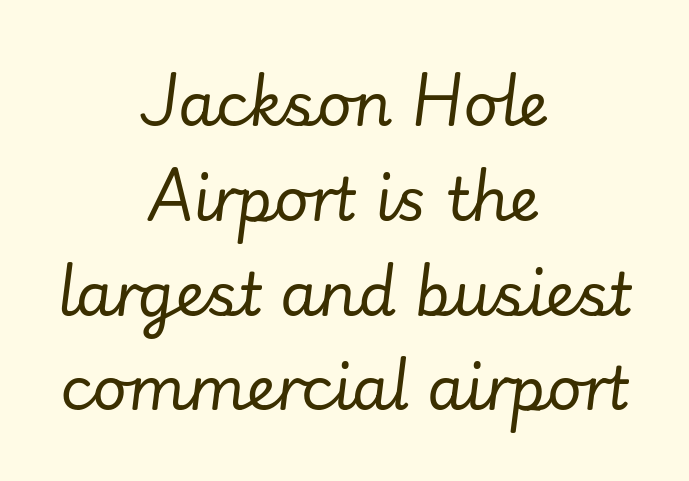
Q: Is the text bold? A: No.
Q: Is the text italic (slanted)? A: Yes, it leans right by about 7 degrees.
Q: Is the text underlined? A: No.
Q: How is the paragraph aligned? A: Centered.
Q: Is the spacing between letters normal or unusually wide? A: Normal.
Q: Is the spacing between lines tight, normal or loose? A: Normal.
Q: Width (condensed, normal, or wide)? A: Normal.
Q: Stroke contrast? A: Low.
Q: x-height? A: Small.
Q: Monospaced? A: No.
